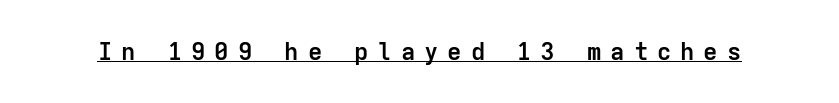
{"italic": "no", "bold": "yes", "underline": "yes", "letter_spacing": "wide", "letter_spacing_em": 0.37, "glyph_px": 24}
